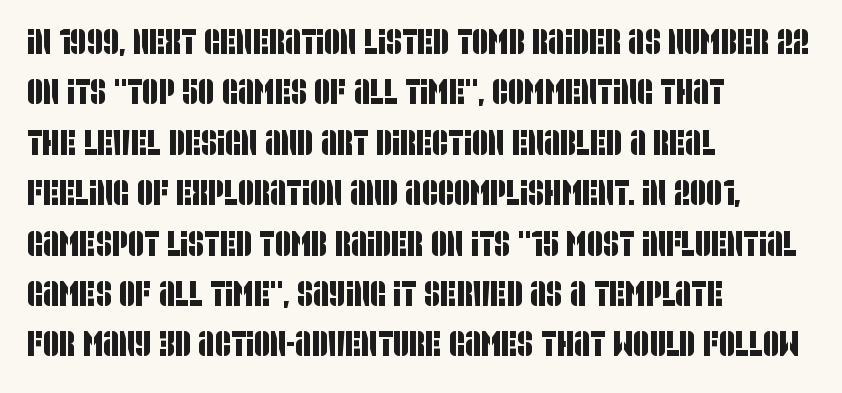
Q: Is the typeface a serif or a sans-serif typeface? A: Sans-serif.
Q: Is the text underlined? A: No.
Q: How is the paragraph aligned? A: Left-aligned.
Q: Is the spacing between letters normal or unusually wide? A: Normal.
Q: Is the spacing between lines tight, normal or loose? A: Normal.
Q: Width (condensed, normal, or wide)? A: Condensed.
Q: Stroke contrast? A: Low.
Q: x-height? A: Large.
Q: Monospaced? A: No.
